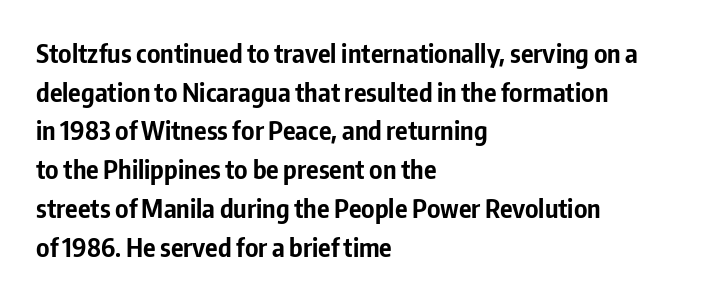
Q: Is the text bold? A: Yes.
Q: Is the text italic (slanted)? A: No, it is upright.
Q: Is the text underlined? A: No.
Q: How is the paragraph aligned? A: Left-aligned.
Q: Is the spacing between letters normal or unusually wide? A: Normal.
Q: Is the spacing between lines tight, normal or loose? A: Normal.
